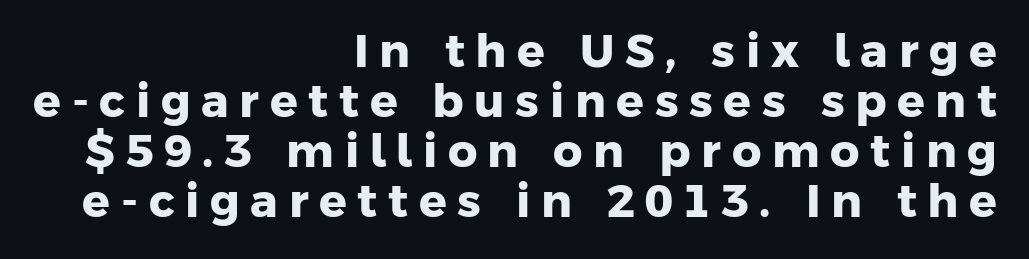
Q: Is the text bold? A: Yes.
Q: Is the typeface a serif or a sans-serif typeface? A: Sans-serif.
Q: Is the text underlined? A: No.
Q: How is the paragraph aligned? A: Right-aligned.
Q: Is the spacing between letters normal or unusually wide? A: Unusually wide.
Q: Is the spacing between lines tight, normal or loose? A: Tight.
Q: Width (condensed, normal, or wide)? A: Normal.
Q: Stroke contrast? A: Low.
Q: x-height? A: Medium.
Q: Monospaced? A: No.
